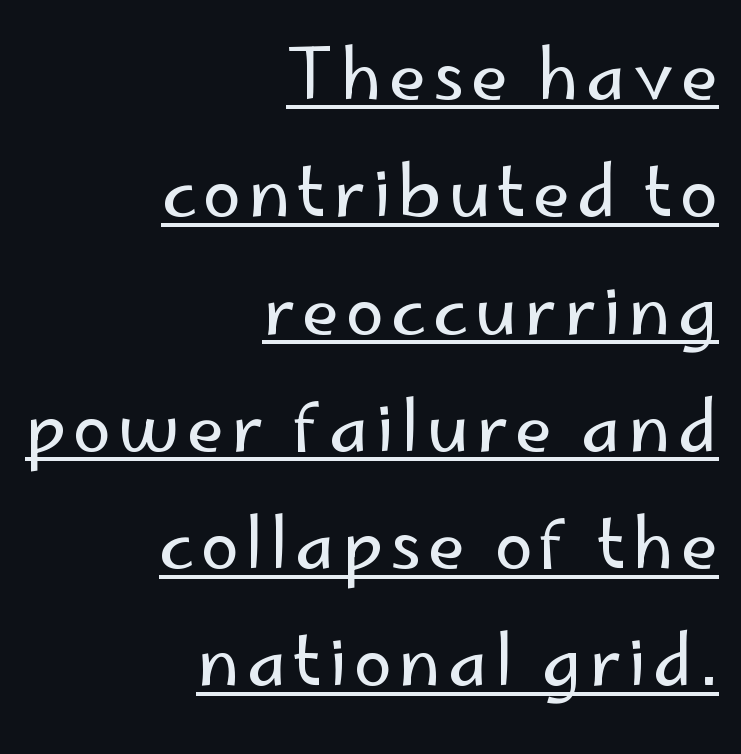
{"serif": "no", "italic": "no", "bold": "no", "weight": "regular", "width": "normal", "stroke_contrast": "low", "x_height": "small", "monospaced": "no", "underline": "yes", "align": "right", "line_spacing": "normal", "line_spacing_ratio": 1.7, "glyph_px": 69}
